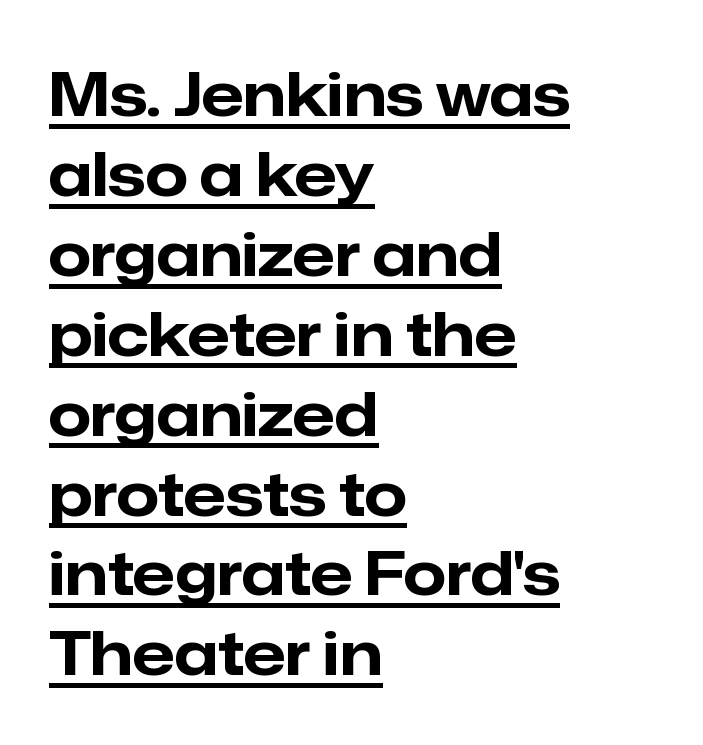
Q: Is the text bold? A: Yes.
Q: Is the text italic (slanted)? A: No, it is upright.
Q: Is the typeface a serif or a sans-serif typeface? A: Sans-serif.
Q: Is the text underlined? A: Yes.
Q: How is the paragraph aligned? A: Left-aligned.
Q: Is the spacing between letters normal or unusually wide? A: Normal.
Q: Is the spacing between lines tight, normal or loose? A: Normal.
Q: Width (condensed, normal, or wide)? A: Normal.
Q: Stroke contrast? A: Low.
Q: x-height? A: Medium.
Q: Monospaced? A: No.
